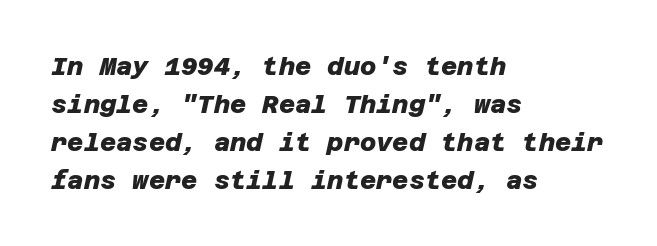
Q: Is the text bold? A: Yes.
Q: Is the text underlined? A: No.
Q: How is the paragraph aligned? A: Left-aligned.
Q: Is the spacing between letters normal or unusually wide? A: Normal.
Q: Is the spacing between lines tight, normal or loose? A: Normal.
